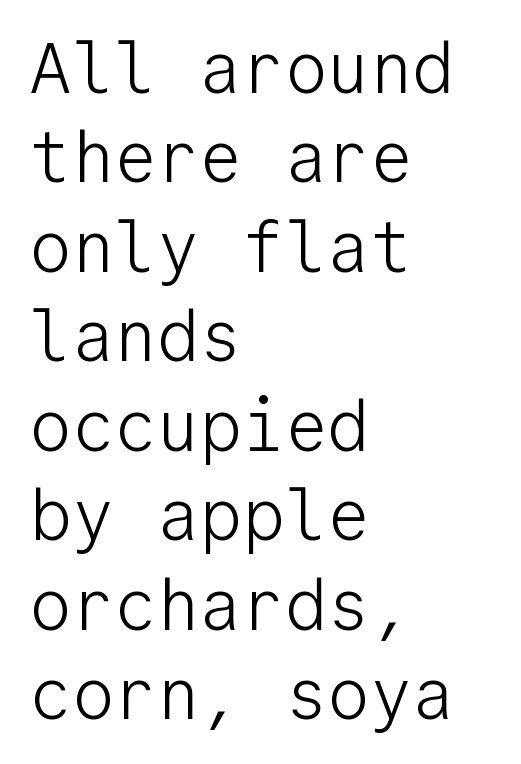
The rendering uses a moderate line-height, typical for paragraphs. Stems and bowls with no extra thickness — not bold. Tall strokes in this sample are plumb rather than angled. Horizontal alignment here is leftward, the default for most running prose. The space directly below the letters is spotless. Grotesque or geometric, the face here clearly has no serifs.
